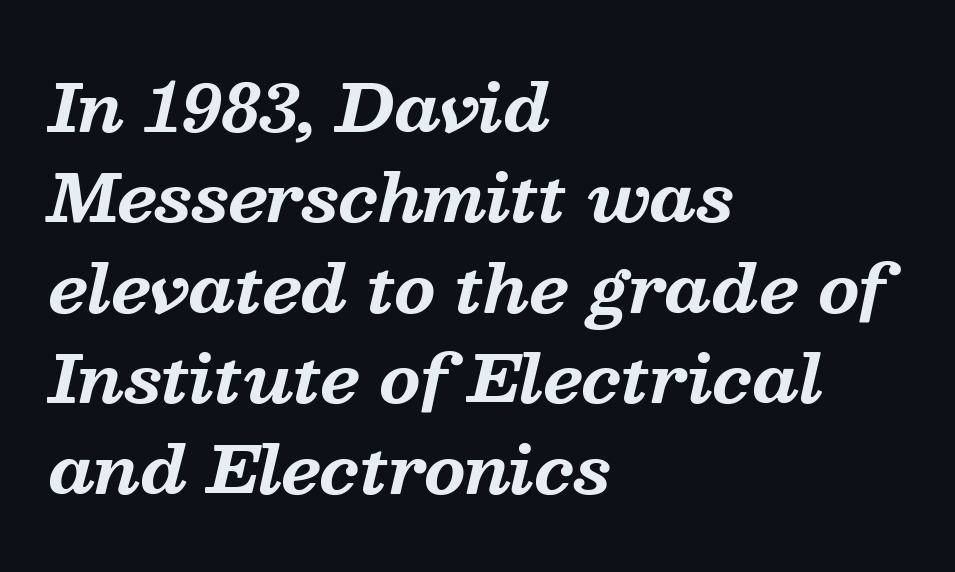
Casual observation: everything's shoved over to the left. Stroke thickness is high; the sample reads as a true bold. The typography opts for an oblique posture over an upright one. Summary of vertical rhythm: regular, with standard interline spacing.
